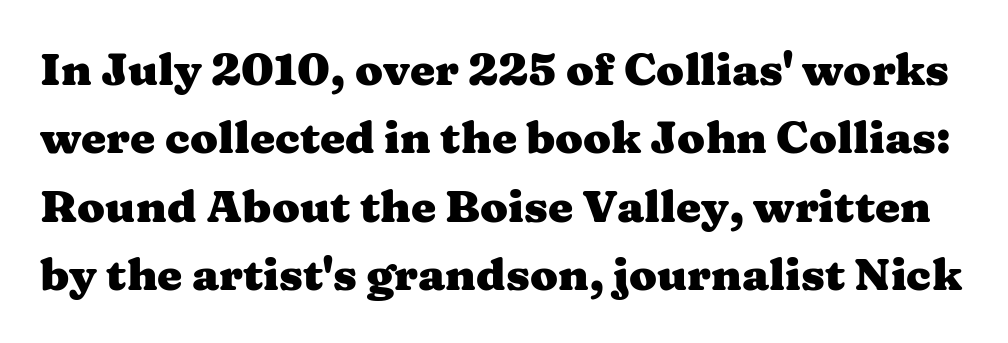
Q: Is the text bold? A: Yes.
Q: Is the text italic (slanted)? A: No, it is upright.
Q: Is the typeface a serif or a sans-serif typeface? A: Serif.
Q: Is the text underlined? A: No.
Q: Is the spacing between letters normal or unusually wide? A: Normal.
Q: Is the spacing between lines tight, normal or loose? A: Normal.
Q: Width (condensed, normal, or wide)? A: Wide.
Q: Stroke contrast? A: Medium.
Q: x-height? A: Medium.
Q: Monospaced? A: No.
